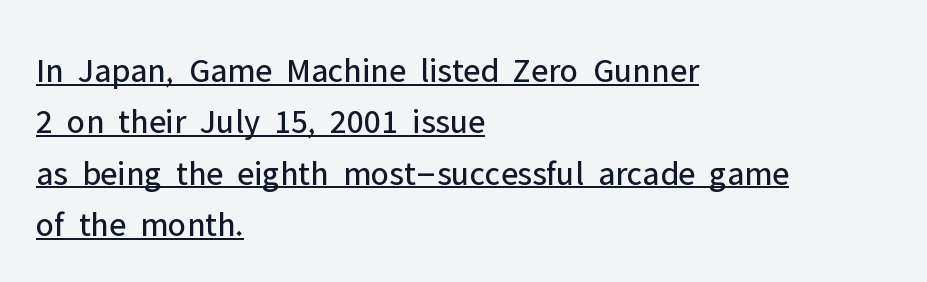
Reading down the column, the eye jumps a familiar distance to each next line. Is this a fixed-width face? No — the glyphs have proportional, varying widths. Has an underline been added? It has. The letters carry no serifs — their stems end cleanly without finishing strokes.
